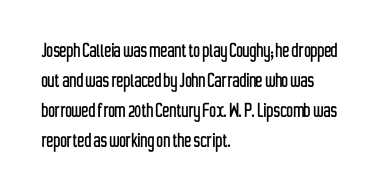
The rendering keeps characters at their native spacing. The string is rendered with underlining switched off. It's the straight-up-and-down kind of type. The paragraph has a hard left edge and a soft right edge. One glance says typical: line gaps are just what's usual.
